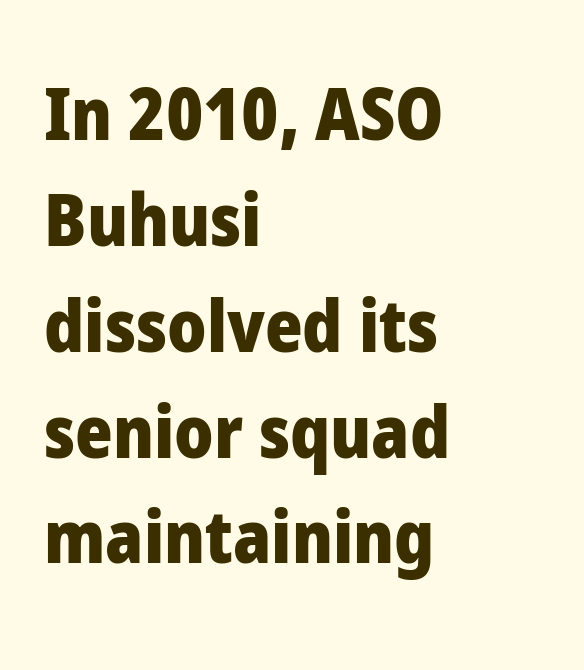
Q: Is the text bold? A: Yes.
Q: Is the text italic (slanted)? A: No, it is upright.
Q: Is the typeface a serif or a sans-serif typeface? A: Sans-serif.
Q: Is the text underlined? A: No.
Q: How is the paragraph aligned? A: Left-aligned.
Q: Is the spacing between letters normal or unusually wide? A: Normal.
Q: Is the spacing between lines tight, normal or loose? A: Normal.
Q: Width (condensed, normal, or wide)? A: Normal.
Q: Stroke contrast? A: Low.
Q: x-height? A: Medium.
Q: Monospaced? A: No.
